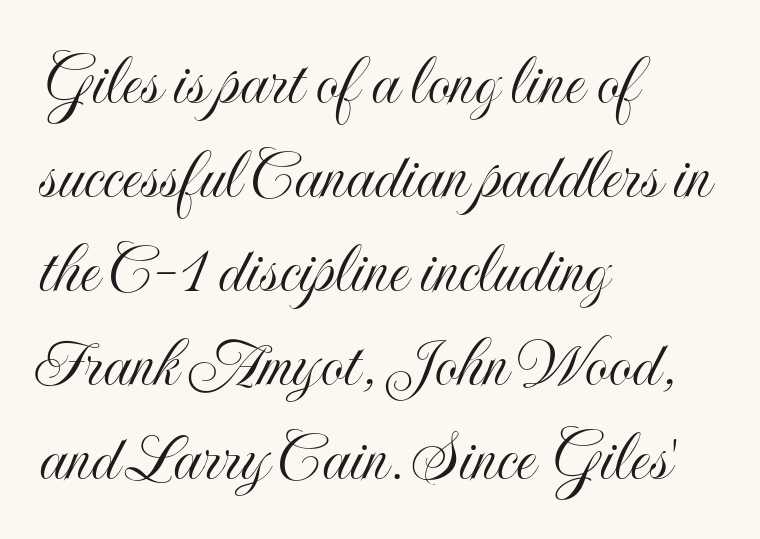
The image shows 74 px condensed type; set left-aligned, normal line spacing (1.27x), normal letter spacing, not underlined; a small x-height.
